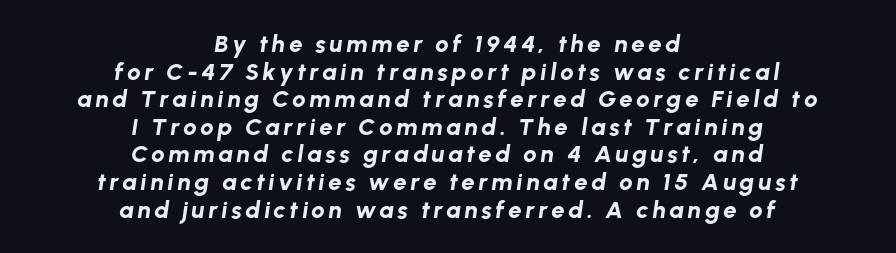
Plain, unruled lines of type. Tightly led — the rows are bunched. The typesetting leans heavy: a genuine bold. The face used here has a pronounced slope to its letters.
